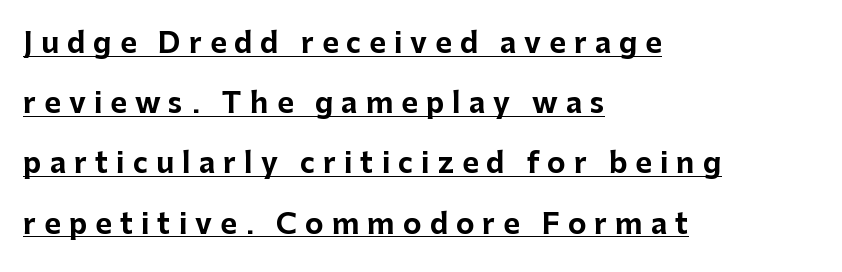
Q: Is the text bold? A: Yes.
Q: Is the text italic (slanted)? A: No, it is upright.
Q: Is the typeface a serif or a sans-serif typeface? A: Sans-serif.
Q: Is the text underlined? A: Yes.
Q: How is the paragraph aligned? A: Left-aligned.
Q: Is the spacing between letters normal or unusually wide? A: Unusually wide.
Q: Is the spacing between lines tight, normal or loose? A: Loose.
Q: Width (condensed, normal, or wide)? A: Normal.
Q: Stroke contrast? A: Low.
Q: x-height? A: Medium.
Q: Monospaced? A: No.
